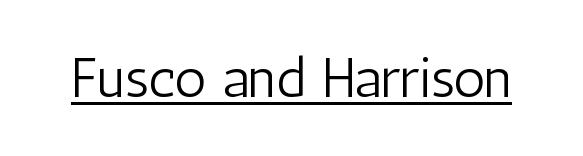
Q: Is the text bold? A: No.
Q: Is the text italic (slanted)? A: No, it is upright.
Q: Is the typeface a serif or a sans-serif typeface? A: Sans-serif.
Q: Is the text underlined? A: Yes.
Q: Is the spacing between letters normal or unusually wide? A: Normal.
Q: Width (condensed, normal, or wide)? A: Condensed.
Q: Stroke contrast? A: Low.
Q: x-height? A: Medium.
Q: Monospaced? A: No.
